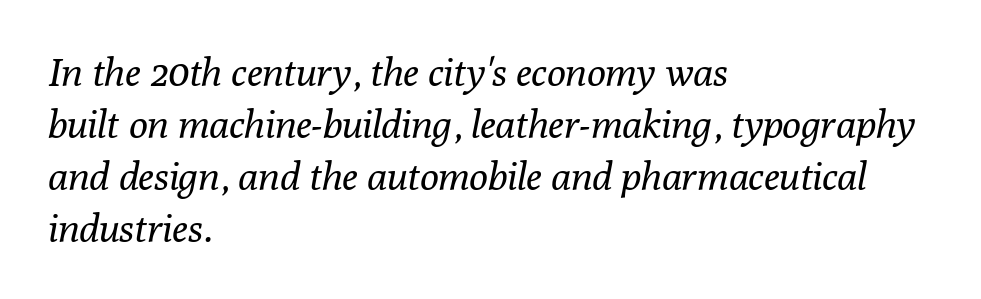
The image shows 39 px regular-weight serif type, italic (leaning right); set left-aligned, normal line spacing (1.33x), normal letter spacing, not underlined; low stroke contrast and a medium x-height.
